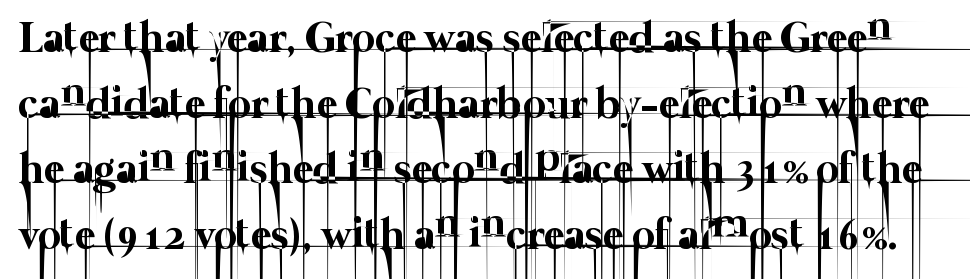
The image shows 44 px thin type; set normal line spacing (1.49x), normal letter spacing, not underlined; low stroke contrast and a medium x-height.
